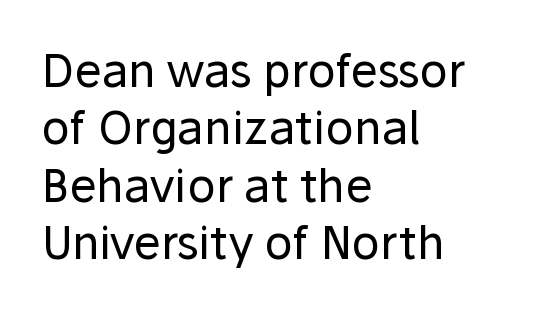
The words here are not underlined. A roman cut, with each character standing at attention. There is no visible air inserted between adjacent glyphs. The type family on display is of the sans-serif kind.
